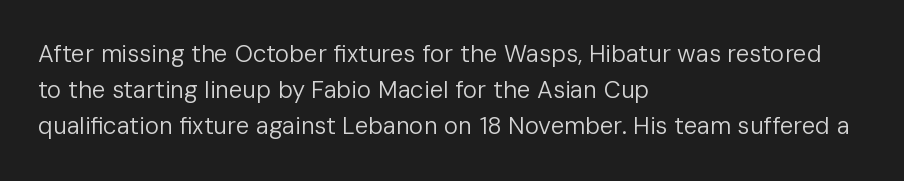
The image shows 24 px text type, upright; set left-aligned, normal line spacing (1.51x), normal letter spacing, not underlined.
